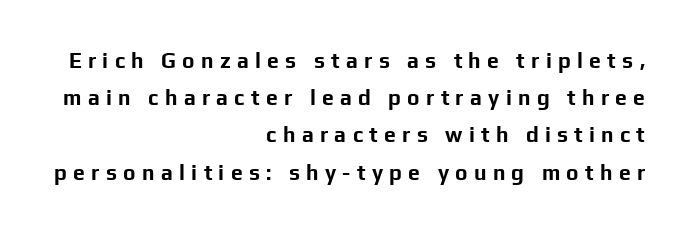
Q: Is the text bold? A: Yes.
Q: Is the text italic (slanted)? A: No, it is upright.
Q: Is the text underlined? A: No.
Q: How is the paragraph aligned? A: Right-aligned.
Q: Is the spacing between letters normal or unusually wide? A: Unusually wide.
